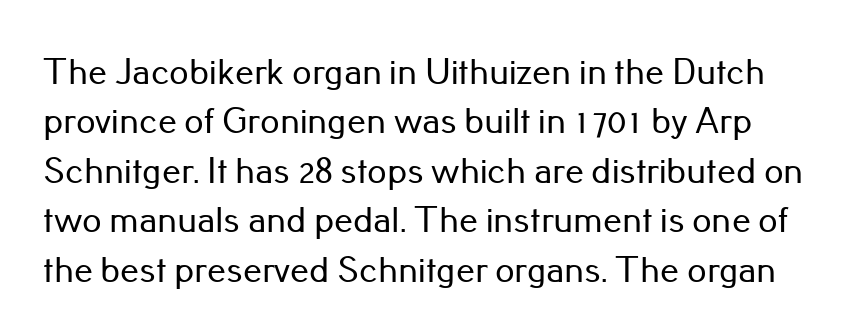
Q: Is the text italic (slanted)? A: No, it is upright.
Q: Is the typeface a serif or a sans-serif typeface? A: Sans-serif.
Q: Is the text underlined? A: No.
Q: Is the spacing between letters normal or unusually wide? A: Normal.
Q: Is the spacing between lines tight, normal or loose? A: Normal.
Q: Width (condensed, normal, or wide)? A: Normal.
Q: Stroke contrast? A: Low.
Q: x-height? A: Small.
Q: Monospaced? A: No.
